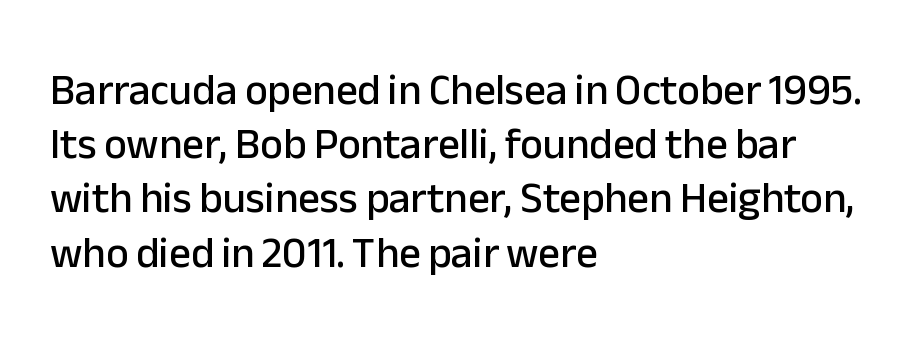
If you drew a ruler down the left edge, every line would touch it. The strip under each line holds only bare page. Think of a printed novel: that variable character pitch is what you see here. Characters remain perfectly vertical along every line.
